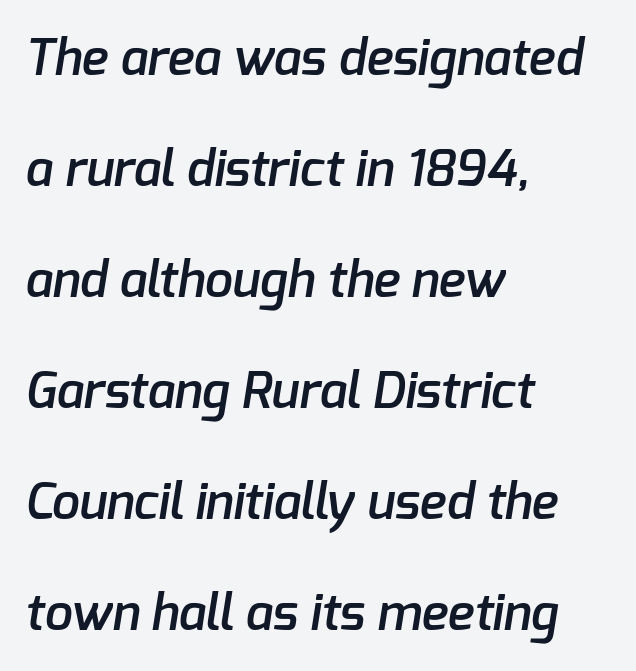
Q: Is the text bold? A: Semi-bold.
Q: Is the typeface a serif or a sans-serif typeface? A: Sans-serif.
Q: Is the text underlined? A: No.
Q: How is the paragraph aligned? A: Left-aligned.
Q: Is the spacing between letters normal or unusually wide? A: Normal.
Q: Is the spacing between lines tight, normal or loose? A: Loose.
Q: Width (condensed, normal, or wide)? A: Normal.
Q: Stroke contrast? A: Low.
Q: x-height? A: Medium.
Q: Monospaced? A: No.
